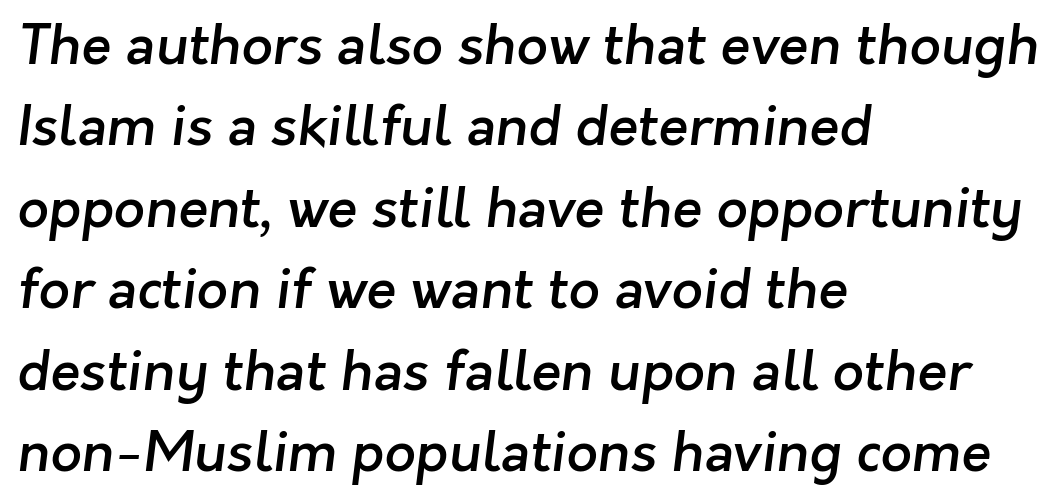
The image shows 55 px semibold sans-serif type; set left-aligned, normal line spacing (1.48x), normal letter spacing, not underlined; low stroke contrast and a medium x-height.
